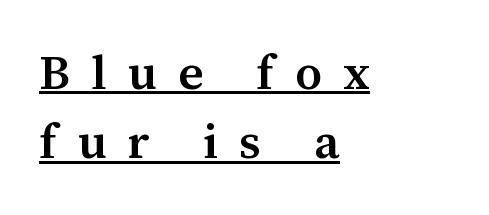
Serif or sans? Serif — the stroke terminals have little feet. This block has exactly the height ordinary leading produces. Someone cranked the tracking dial way up on this one. Teacher's note: observe the even left margin — that is flush-left alignment.
